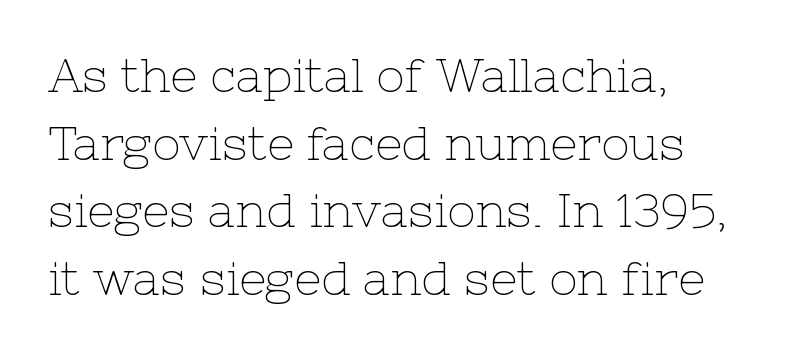
{"serif": "yes", "italic": "no", "bold": "no", "weight": "thin", "width": "normal", "stroke_contrast": "low", "x_height": "medium", "monospaced": "no", "underline": "no", "align": "left", "line_spacing": "normal", "line_spacing_ratio": 1.44, "letter_spacing": "normal", "letter_spacing_em": 0.0, "glyph_px": 47}
